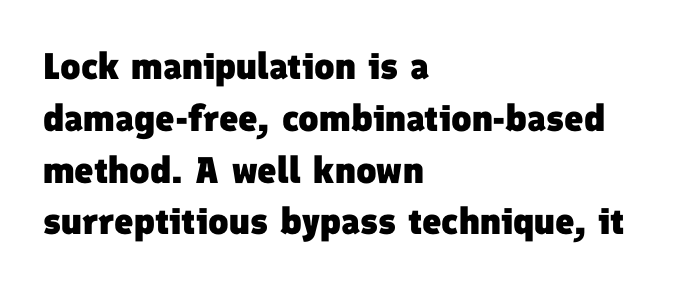
{"serif": "no", "bold": "yes", "weight": "heavy", "width": "normal", "stroke_contrast": "low", "x_height": "medium", "monospaced": "no", "underline": "no", "align": "left", "line_spacing": "normal", "line_spacing_ratio": 1.4, "letter_spacing": "normal", "letter_spacing_em": 0.0, "glyph_px": 37}
